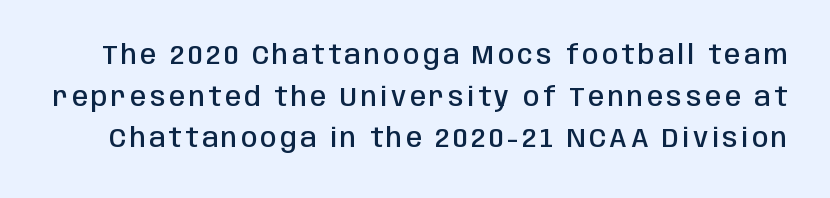
The image shows 26 px text type, upright; set normal line spacing (1.6x), not underlined.
